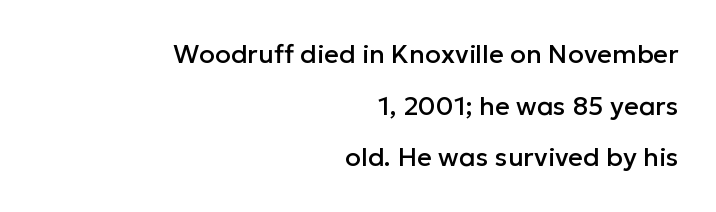
Q: Is the text italic (slanted)? A: No, it is upright.
Q: Is the text underlined? A: No.
Q: How is the paragraph aligned? A: Right-aligned.
Q: Is the spacing between letters normal or unusually wide? A: Normal.
Q: Is the spacing between lines tight, normal or loose? A: Loose.
